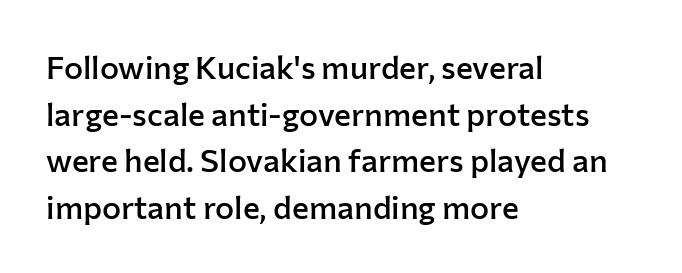
The image shows 32 px semibold sans-serif type, upright; set left-aligned, normal line spacing (1.46x), normal letter spacing, not underlined; low stroke contrast and a medium x-height.
